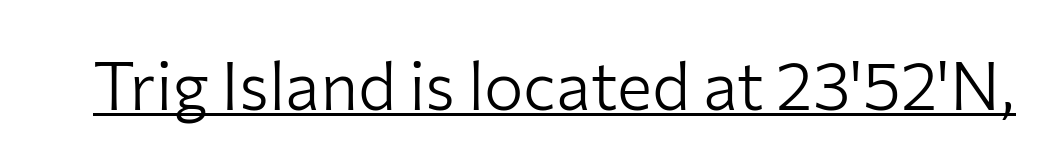
The image shows 66 px light sans-serif type, upright; set normal letter spacing, underlined; low stroke contrast and a medium x-height.
